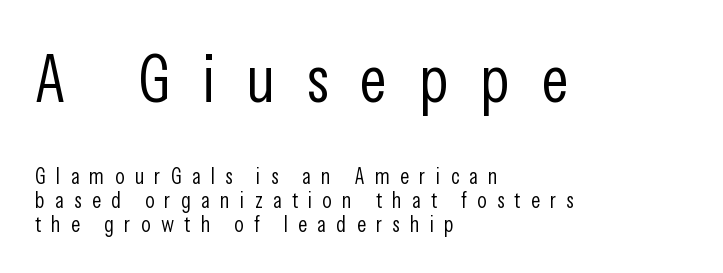
{"serif": "no", "italic": "no", "bold": "no", "weight": "light", "width": "condensed", "stroke_contrast": "low", "x_height": "medium", "monospaced": "no", "underline": "no", "align": "left", "line_spacing": "tight", "line_spacing_ratio": 1.09, "letter_spacing": "wide", "letter_spacing_em": 0.47, "larger_block": "first", "size_ratio": 3.05, "glyph_px": 67}
